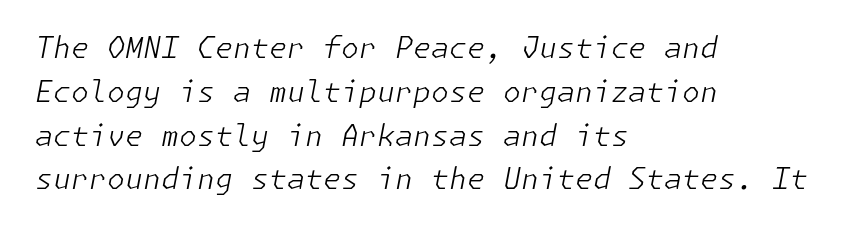
Q: Is the text bold? A: No.
Q: Is the text italic (slanted)? A: Yes, it leans right by about 11 degrees.
Q: Is the text underlined? A: No.
Q: How is the paragraph aligned? A: Left-aligned.
Q: Is the spacing between letters normal or unusually wide? A: Normal.
Q: Is the spacing between lines tight, normal or loose? A: Normal.
Q: Width (condensed, normal, or wide)? A: Normal.
Q: Stroke contrast? A: Low.
Q: x-height? A: Medium.
